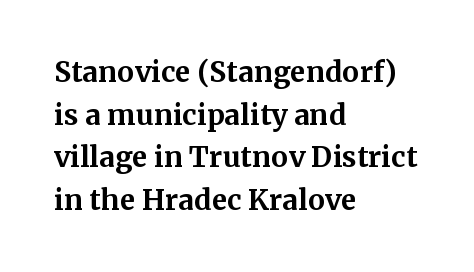
{"serif": "yes", "italic": "no", "bold": "yes", "weight": "bold", "width": "normal", "stroke_contrast": "medium", "x_height": "medium", "monospaced": "no", "underline": "no", "align": "left", "line_spacing": "normal", "line_spacing_ratio": 1.52, "letter_spacing": "normal", "letter_spacing_em": 0.0, "glyph_px": 28}
